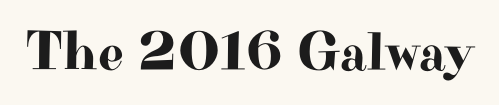
{"serif": "yes", "italic": "no", "width": "wide", "stroke_contrast": "high", "x_height": "small", "monospaced": "no", "underline": "no", "letter_spacing": "normal", "letter_spacing_em": 0.0, "glyph_px": 56}
